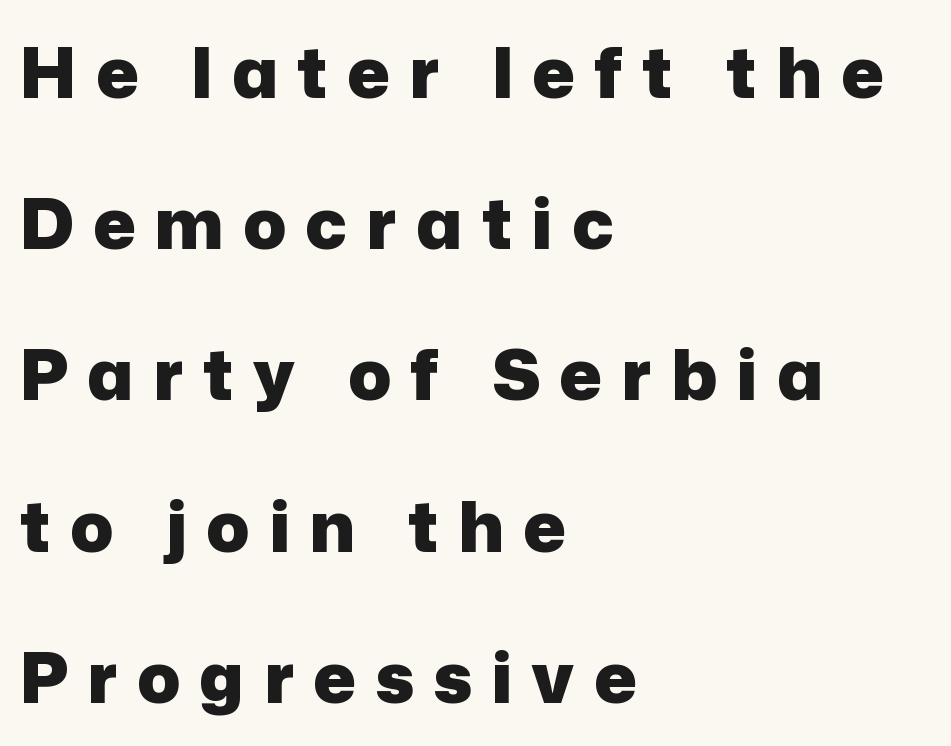
A student would call this left alignment; a typographer would say flush left, rag right. Think of a printed novel: that variable character pitch is what you see here. These words are printed bold, with thick strokes throughout. How would I describe the line gaps? Wide and relaxed.
